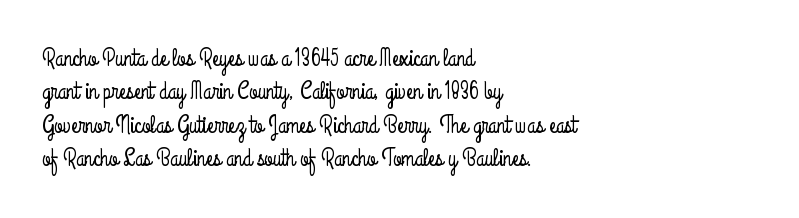
The image shows 24 px text type; set left-aligned, normal line spacing (1.39x), normal letter spacing, not underlined.
